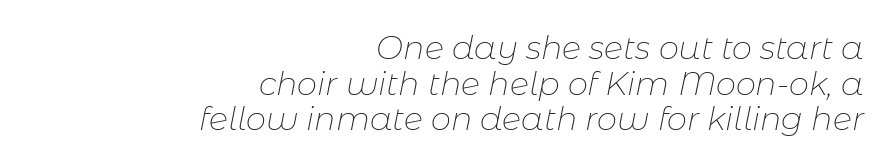
{"italic": "yes", "lean": "right", "slant_degrees": 11, "bold": "no", "weight": "thin", "width": "normal", "stroke_contrast": "low", "x_height": "medium", "monospaced": "no", "underline": "no", "align": "right", "line_spacing": "tight", "line_spacing_ratio": 1.11, "letter_spacing": "normal", "letter_spacing_em": 0.0, "glyph_px": 32}
